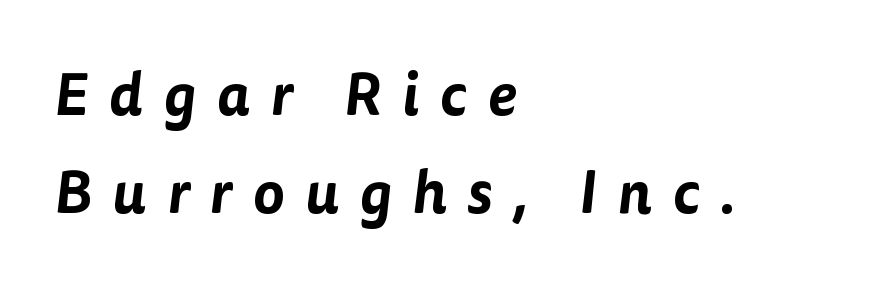
Which margin do the lines hug? The left one — the right edge is uneven. The gap between lines stays unmarked. How are the letters spaced? Widely, with obvious added tracking. Character widths vary here, with narrow letters taking less room than wide ones. The letters carry no serifs — their stems end cleanly without finishing strokes.
